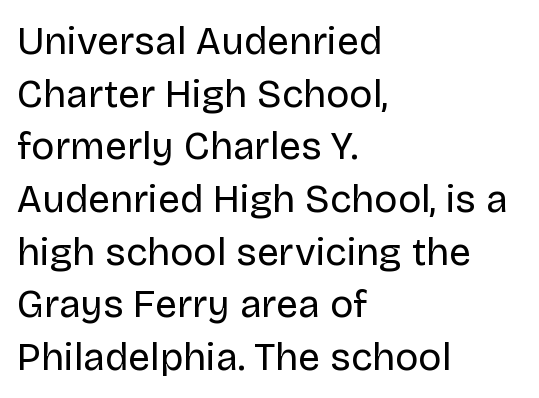
You could not count columns in this text — the font is proportionally spaced. Upright lettering throughout. Casual observation: everything's shoved over to the left. Just letters on the line, the space beneath them empty. The horizontal fit of the characters is conventional and even.
